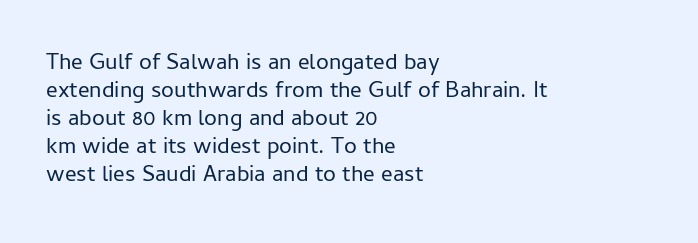
Q: Is the text bold? A: No.
Q: Is the text italic (slanted)? A: No, it is upright.
Q: Is the text underlined? A: No.
Q: How is the paragraph aligned? A: Left-aligned.
Q: Is the spacing between letters normal or unusually wide? A: Normal.
